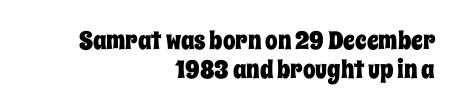
{"italic": "no", "underline": "no", "align": "right", "line_spacing_ratio": 1.17, "letter_spacing": "normal", "letter_spacing_em": 0.0, "glyph_px": 25}
